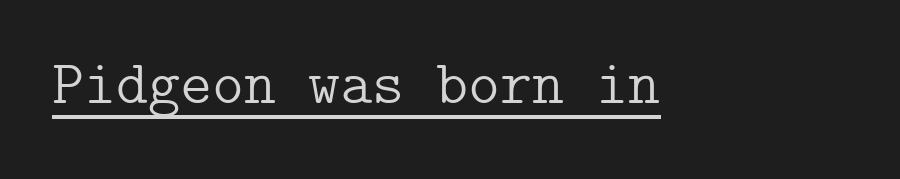
The image shows 61 px light serif type, upright; set normal letter spacing, underlined; low stroke contrast and a medium x-height.
